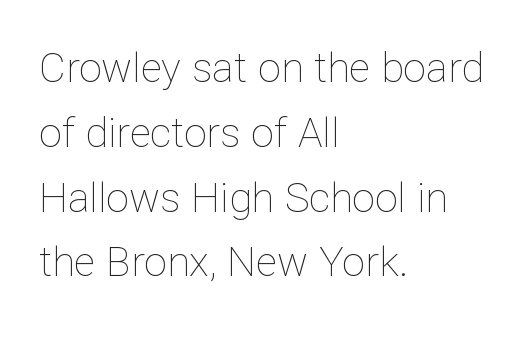
The image shows 41 px thin type, upright; set left-aligned, normal line spacing (1.58x), normal letter spacing, not underlined; low stroke contrast and a medium x-height.
